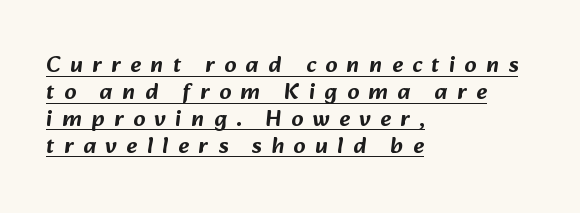
Inter-character spacing is expanded well beyond the font's built-in metrics. Reading down the block, your eye returns to a fixed left position each line. Descenders here cross a horizontal rule under the line.
